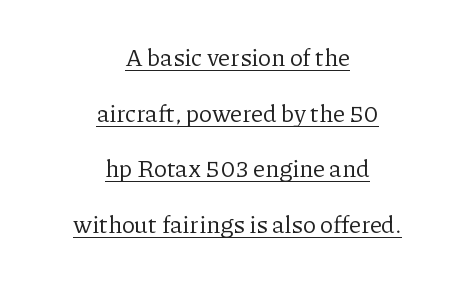
{"italic": "no", "bold": "no", "underline": "yes", "align": "center", "line_spacing": "loose", "line_spacing_ratio": 2.32, "letter_spacing": "normal", "letter_spacing_em": 0.0, "glyph_px": 24}
